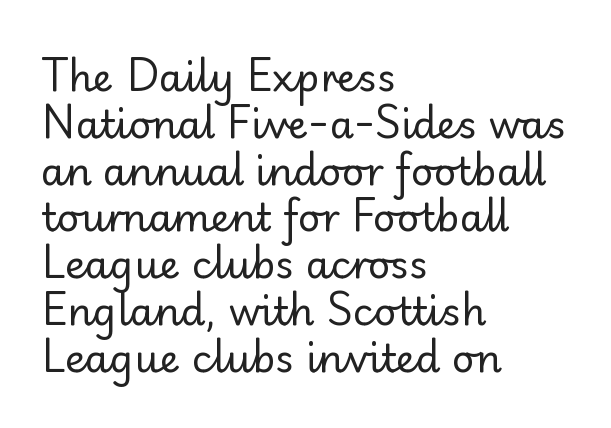
The font sits on the lighter half of the weight spectrum, regular included. Each line starts at the same left margin while the right side varies. A typesetter would call this zero additional tracking. I'd call this a sans setting — the letters go barefoot. The baseline area is clear.
